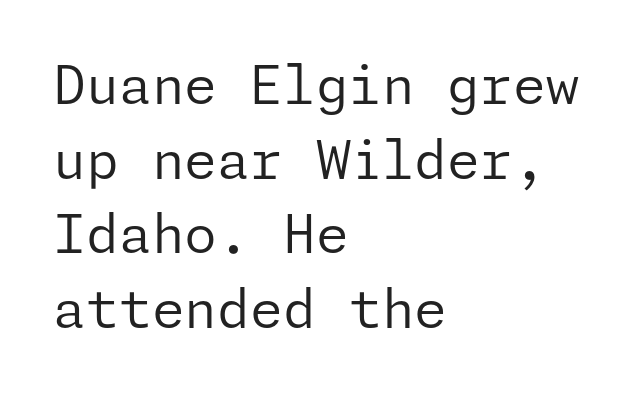
The image shows 53 px regular-weight sans-serif type, upright; set left-aligned, normal line spacing (1.41x), normal letter spacing, not underlined; low stroke contrast and a medium x-height.
